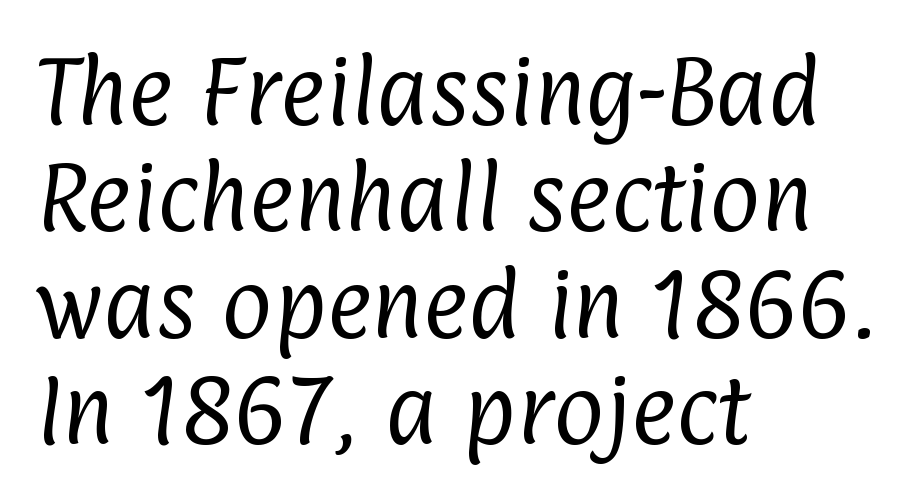
Q: Is the text bold? A: No.
Q: Is the typeface a serif or a sans-serif typeface? A: Sans-serif.
Q: Is the text underlined? A: No.
Q: How is the paragraph aligned? A: Left-aligned.
Q: Is the spacing between letters normal or unusually wide? A: Normal.
Q: Is the spacing between lines tight, normal or loose? A: Normal.
Q: Width (condensed, normal, or wide)? A: Condensed.
Q: Stroke contrast? A: Low.
Q: x-height? A: Medium.
Q: Monospaced? A: No.
